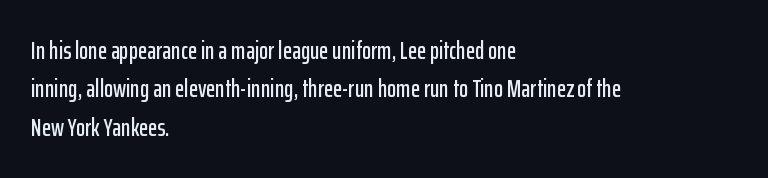
Q: Is the text italic (slanted)? A: No, it is upright.
Q: Is the text underlined? A: No.
Q: How is the paragraph aligned? A: Left-aligned.
Q: Is the spacing between letters normal or unusually wide? A: Normal.
Q: Is the spacing between lines tight, normal or loose? A: Normal.
